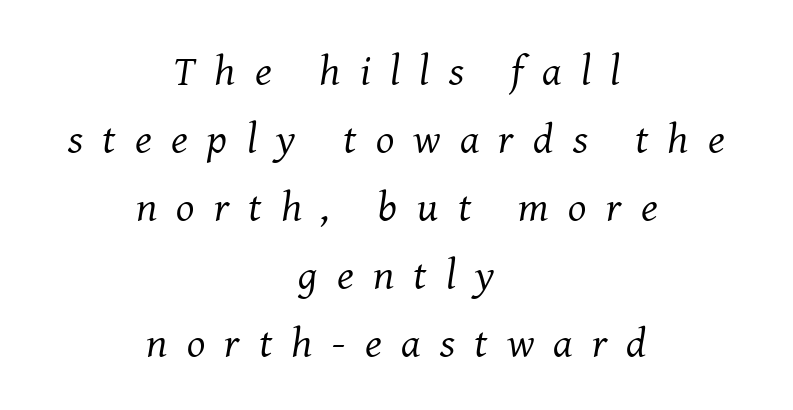
{"serif": "yes", "italic": "yes", "lean": "right", "slant_degrees": 8, "bold": "no", "weight": "regular", "width": "normal", "stroke_contrast": "medium", "x_height": "medium", "monospaced": "no", "underline": "no", "align": "center", "line_spacing": "normal", "line_spacing_ratio": 1.58, "letter_spacing": "wide", "letter_spacing_em": 0.45, "glyph_px": 43}
